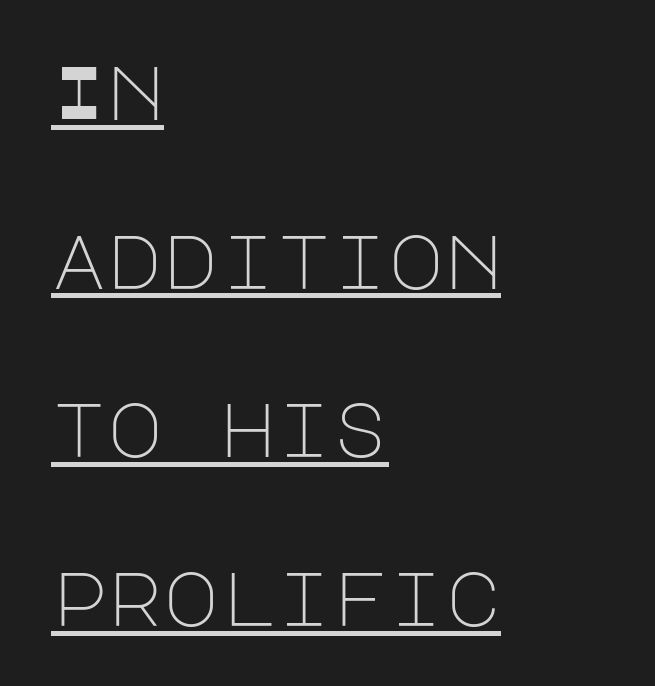
The image shows 76 px light sans-serif type, upright; set left-aligned, loose line spacing (2.22x), normal letter spacing, underlined; low stroke contrast and a large x-height.
